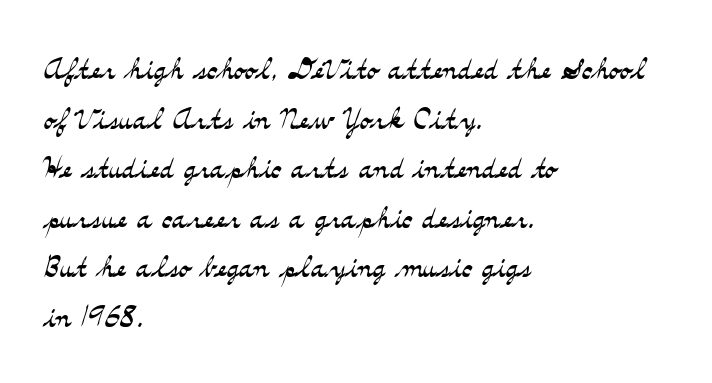
The image shows 40 px light, wide serif type; set left-aligned, line spacing 1.24x, normal letter spacing, not underlined; medium stroke contrast and a small x-height.
